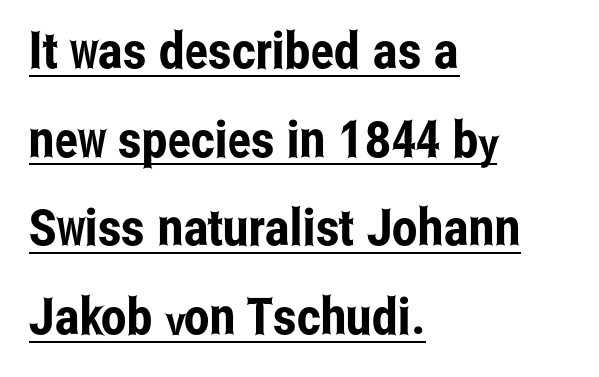
The image shows 51 px condensed sans-serif type, upright; set left-aligned, line spacing 1.74x, normal letter spacing, underlined; low stroke contrast and a medium x-height.
